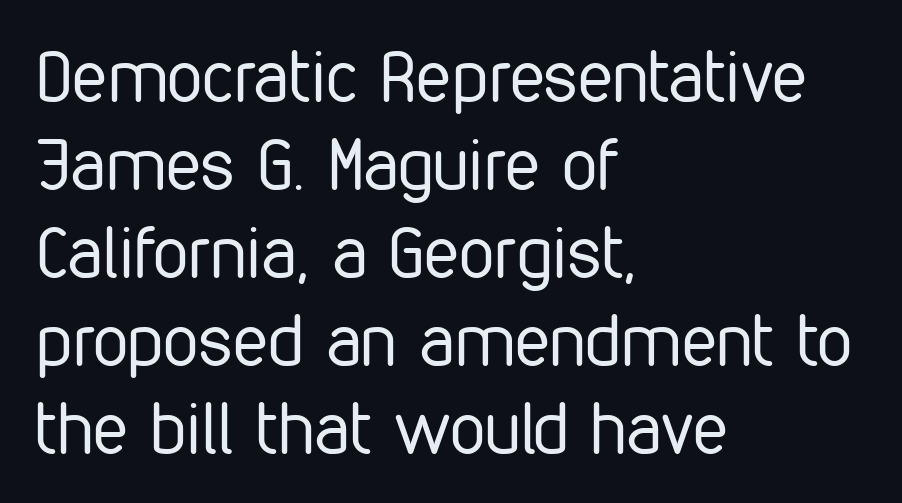
Which margin do the lines hug? The left one — the right edge is uneven. Character widths vary here, with narrow letters taking less room than wide ones. Every character sits straight up, as roman type does. In terms of letterspacing, this is plain default setting. Each stroke keeps to a modest, everyday thickness or less.
